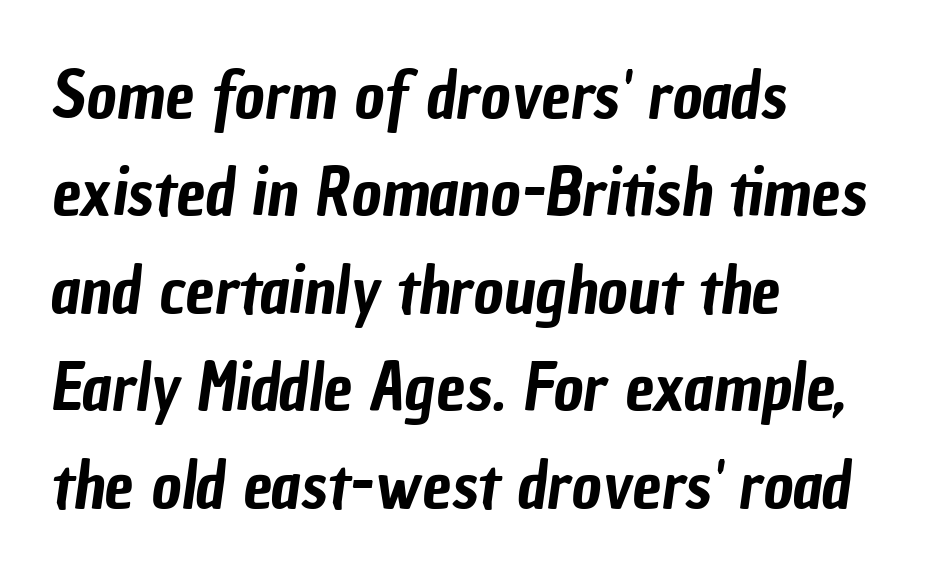
The image shows 65 px condensed sans-serif type; set left-aligned, normal line spacing (1.5x), normal letter spacing, not underlined; low stroke contrast and a medium x-height.
